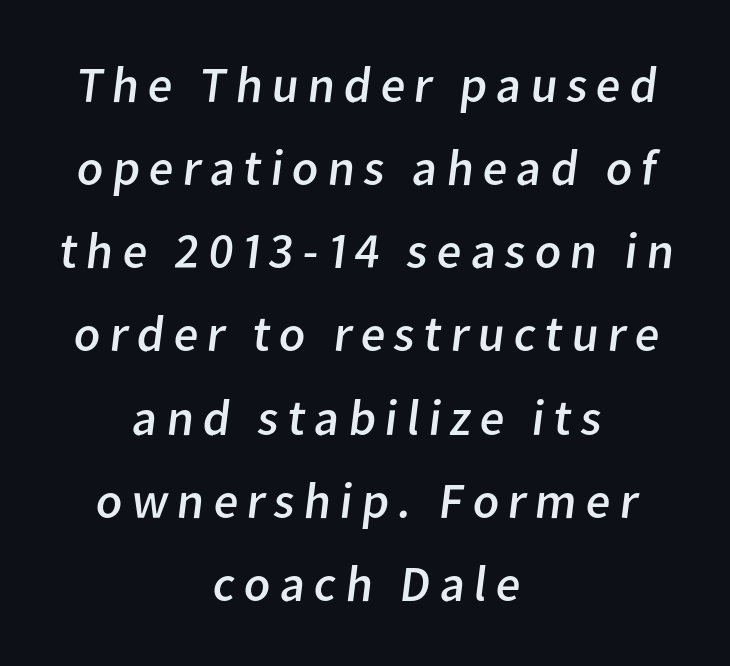
Baseline-to-baseline distance is the conventional proportion of letter height. The passage shown is typed in a proportional face where columns would drift. The paragraph has two soft edges and a firm central axis. The passage shown is not underscored anywhere. The strokes carry an ordinary text weight at most. Nothing sits at the stroke ends, so this counts as sans-serif.
